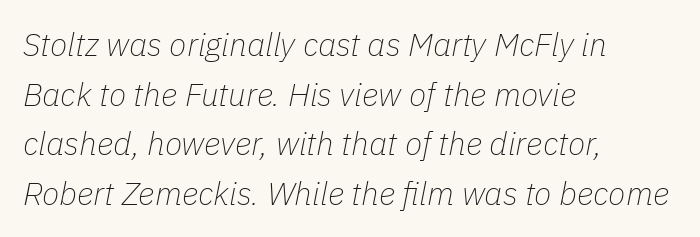
{"italic": "yes", "lean": "right", "slant_degrees": 11, "bold": "no", "weight": "thin", "width": "normal", "stroke_contrast": "low", "x_height": "medium", "monospaced": "no", "underline": "no", "align": "left", "line_spacing": "normal", "line_spacing_ratio": 1.55, "letter_spacing": "normal", "letter_spacing_em": 0.0, "glyph_px": 32}
